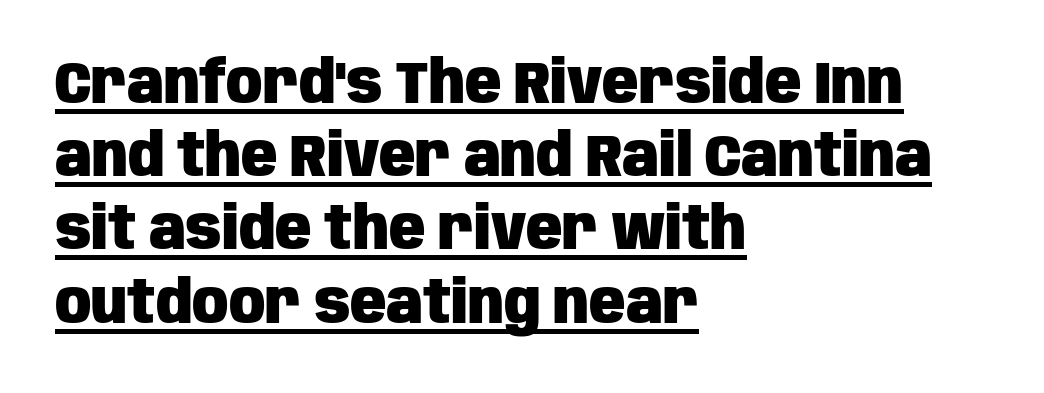
The image shows 60 px heavy, condensed sans-serif type, upright; set left-aligned, line spacing 1.22x, normal letter spacing, underlined; low stroke contrast and a large x-height.
